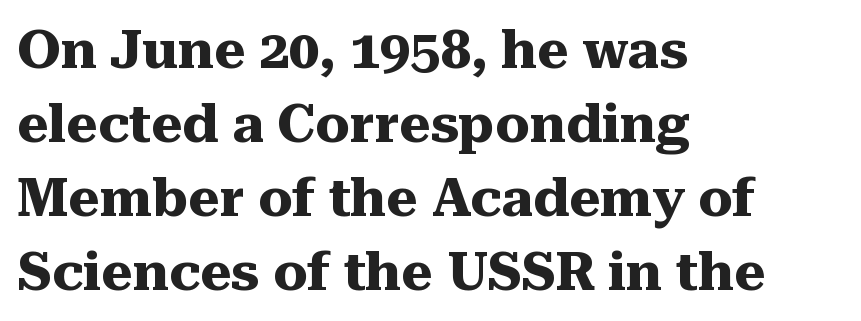
Font category for this specimen: serif. What's the leading like? Ordinary, nothing unusual. Just letters on the line, the space beneath them empty. I'd describe the lettering as bold — thick and assertive. There is no visible air inserted between adjacent glyphs.
